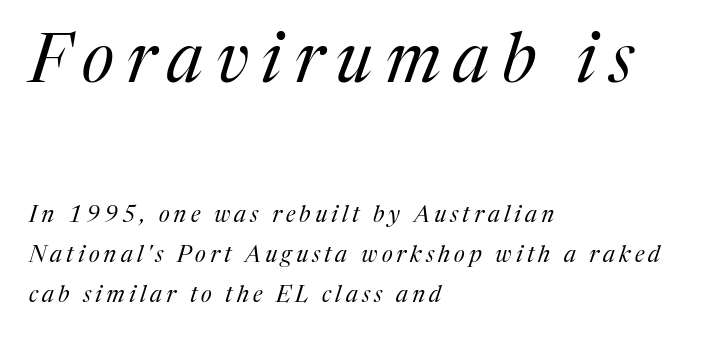
Q: Is the text bold? A: No.
Q: Is the text italic (slanted)? A: Yes, it leans right by about 17 degrees.
Q: Is the typeface a serif or a sans-serif typeface? A: Serif.
Q: Is the text underlined? A: No.
Q: How is the paragraph aligned? A: Left-aligned.
Q: Which block of text is set in a larger size, the first (top) or the second (bottom)? A: The first (top) one.
Q: Width (condensed, normal, or wide)? A: Normal.
Q: Stroke contrast? A: Medium.
Q: x-height? A: Medium.
Q: Monospaced? A: No.
